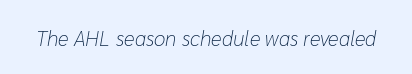
Q: Is the text bold? A: No.
Q: Is the text italic (slanted)? A: Yes, it leans right by about 10 degrees.
Q: Is the text underlined? A: No.
Q: Is the spacing between letters normal or unusually wide? A: Normal.
